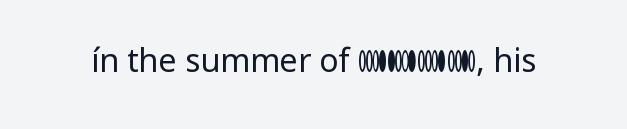
The image shows 32 px regular-weight sans-serif type, upright; set normal letter spacing, not underlined; low stroke contrast and a medium x-height.
